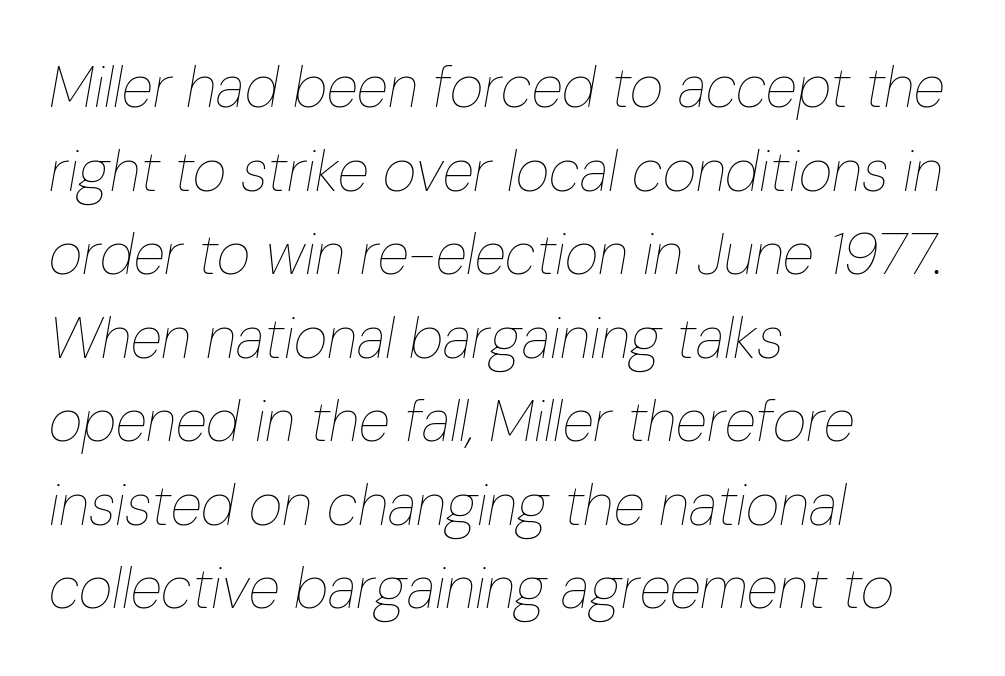
Q: Is the text bold? A: No.
Q: Is the text italic (slanted)? A: Yes, it leans right by about 10 degrees.
Q: Is the text underlined? A: No.
Q: How is the paragraph aligned? A: Left-aligned.
Q: Is the spacing between letters normal or unusually wide? A: Normal.
Q: Is the spacing between lines tight, normal or loose? A: Normal.
Q: Width (condensed, normal, or wide)? A: Condensed.
Q: Stroke contrast? A: Low.
Q: x-height? A: Medium.
Q: Monospaced? A: No.
